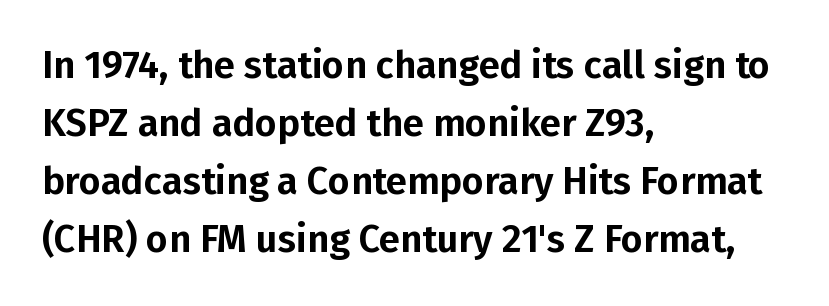
Q: Is the text italic (slanted)? A: No, it is upright.
Q: Is the typeface a serif or a sans-serif typeface? A: Sans-serif.
Q: Is the text underlined? A: No.
Q: How is the paragraph aligned? A: Left-aligned.
Q: Is the spacing between letters normal or unusually wide? A: Normal.
Q: Is the spacing between lines tight, normal or loose? A: Normal.
Q: Width (condensed, normal, or wide)? A: Normal.
Q: Stroke contrast? A: Low.
Q: x-height? A: Medium.
Q: Monospaced? A: No.
